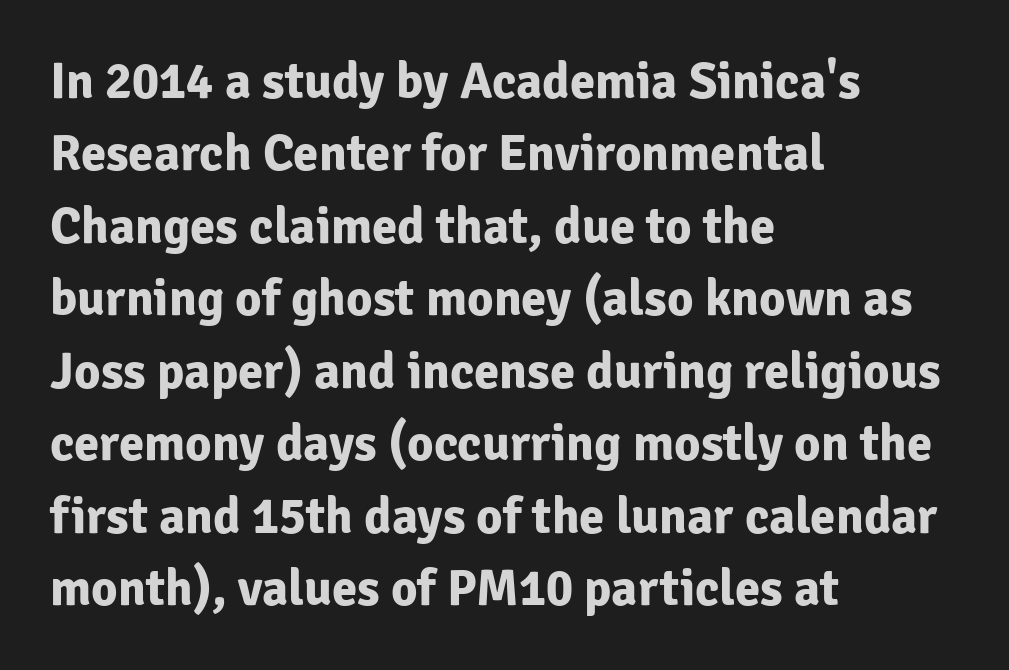
The image shows 51 px bold sans-serif type, upright; set left-aligned, normal line spacing (1.42x), normal letter spacing, not underlined; low stroke contrast and a medium x-height.
